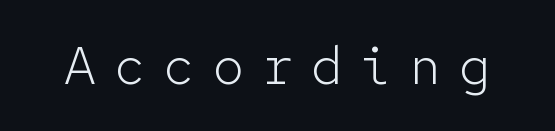
Spacing verdict: monospaced, one width for all characters. The words here are not underlined. Stems here are at most as thick as an everyday book face. Spacing between characters has been opened up far beyond the box default. The face used here is a sans, in the tradition of grotesques and geometrics.
